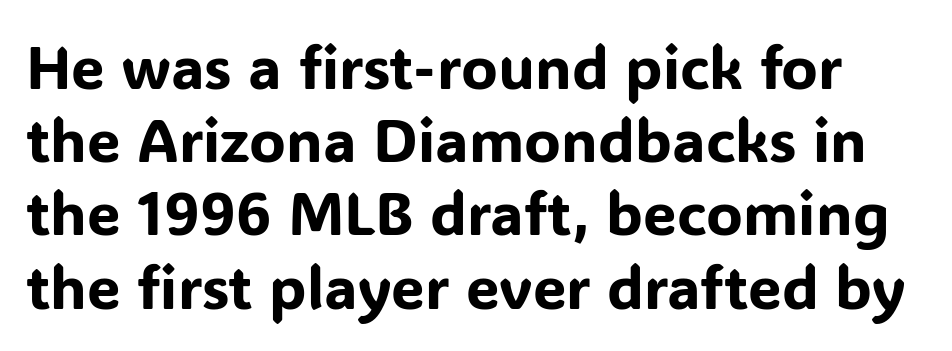
Q: Is the text italic (slanted)? A: No, it is upright.
Q: Is the typeface a serif or a sans-serif typeface? A: Sans-serif.
Q: Is the text underlined? A: No.
Q: Is the spacing between letters normal or unusually wide? A: Normal.
Q: Width (condensed, normal, or wide)? A: Normal.
Q: Stroke contrast? A: Low.
Q: x-height? A: Medium.
Q: Monospaced? A: No.
